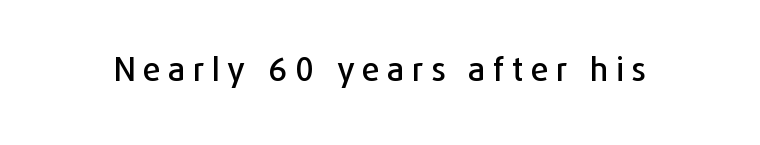
Display-style spreading of the glyphs; the letterfit is very open. No italicization has been applied; the sample stays upright. Words float on clear page, feet unadorned. This sample has the flowing, uneven cadence of proportional lettering.
